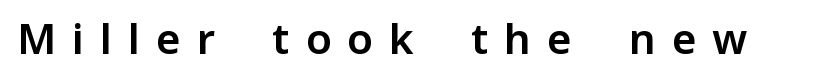
This sample has the flowing, uneven cadence of proportional lettering. Glyph-to-glyph distance is far greater than everyday printed text. The space beneath each line is pristine and unruled. Note: no serifs on the glyphs. The font's upright variant was chosen for this text.
